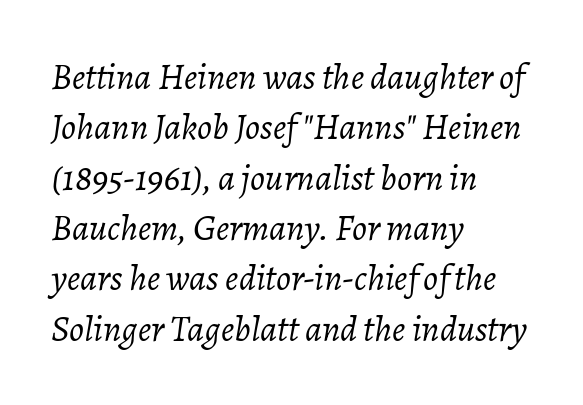
The image shows 37 px light type, italic (leaning right); set left-aligned, normal line spacing (1.36x), normal letter spacing, not underlined; low stroke contrast and a medium x-height.
